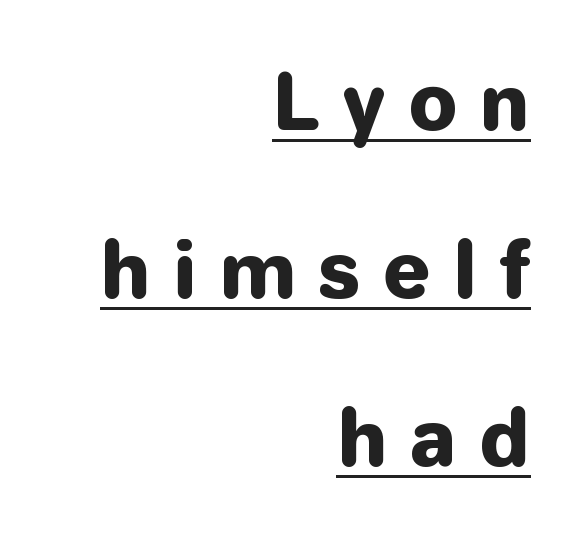
{"serif": "no", "italic": "no", "bold": "yes", "weight": "heavy", "width": "normal", "stroke_contrast": "low", "x_height": "medium", "monospaced": "no", "underline": "yes", "align": "right", "line_spacing": "loose", "line_spacing_ratio": 2.21, "letter_spacing": "wide", "letter_spacing_em": 0.29, "glyph_px": 76}
